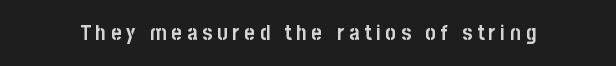
Q: Is the text bold? A: Yes.
Q: Is the text italic (slanted)? A: No, it is upright.
Q: Is the text underlined? A: No.
Q: Is the spacing between letters normal or unusually wide? A: Unusually wide.
